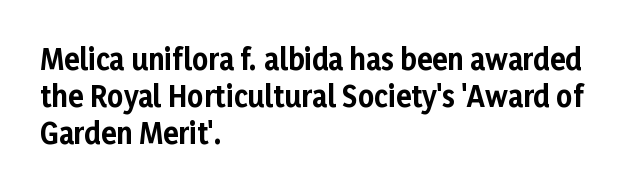
The image shows 28 px bold sans-serif type, upright; set left-aligned, normal line spacing (1.33x), normal letter spacing, not underlined; low stroke contrast and a medium x-height.
